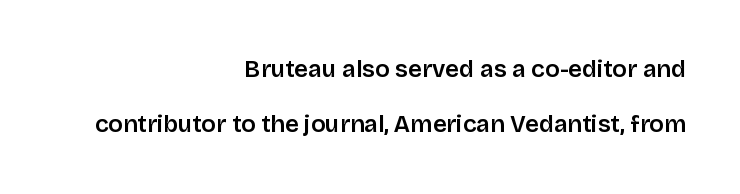
Q: Is the text italic (slanted)? A: No, it is upright.
Q: Is the text underlined? A: No.
Q: How is the paragraph aligned? A: Right-aligned.
Q: Is the spacing between letters normal or unusually wide? A: Normal.
Q: Is the spacing between lines tight, normal or loose? A: Loose.
